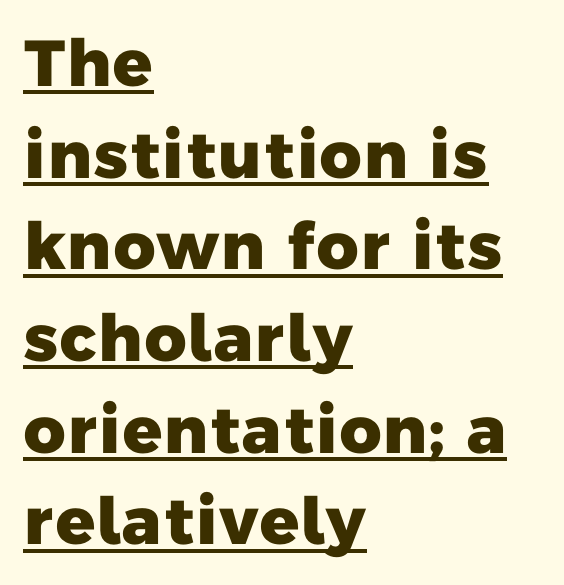
Q: Is the text bold? A: Yes.
Q: Is the typeface a serif or a sans-serif typeface? A: Sans-serif.
Q: Is the text underlined? A: Yes.
Q: How is the paragraph aligned? A: Left-aligned.
Q: Is the spacing between letters normal or unusually wide? A: Normal.
Q: Is the spacing between lines tight, normal or loose? A: Normal.
Q: Width (condensed, normal, or wide)? A: Normal.
Q: Stroke contrast? A: Low.
Q: x-height? A: Medium.
Q: Monospaced? A: No.
